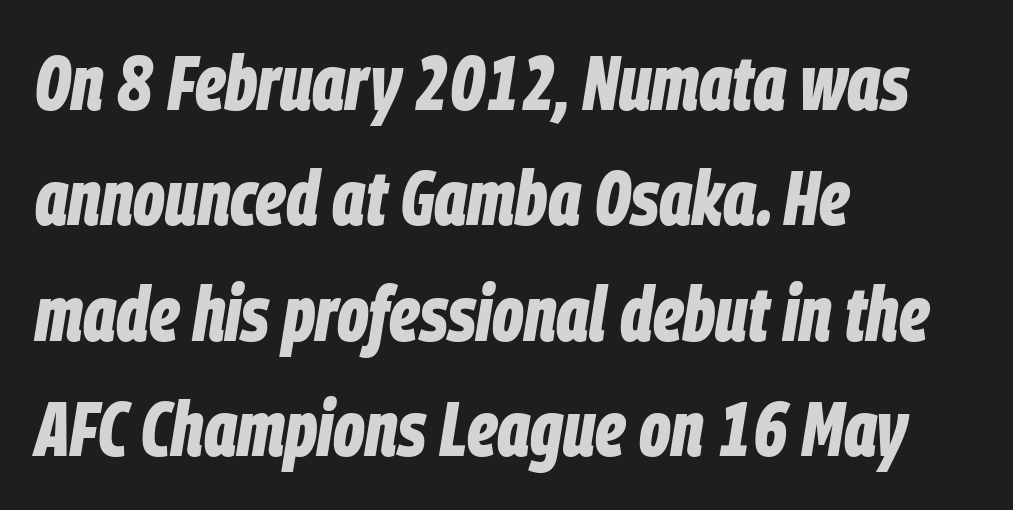
{"italic": "yes", "lean": "right", "slant_degrees": 9, "bold": "yes", "weight": "bold", "width": "condensed", "stroke_contrast": "low", "x_height": "large", "monospaced": "no", "underline": "no", "align": "left", "line_spacing": "normal", "line_spacing_ratio": 1.5, "letter_spacing": "normal", "letter_spacing_em": 0.0, "glyph_px": 77}
